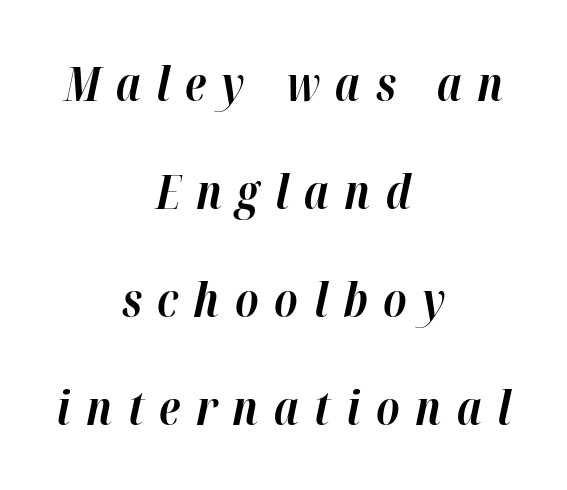
{"italic": "yes", "lean": "right", "slant_degrees": 12, "bold": "yes", "weight": "bold", "width": "normal", "stroke_contrast": "high", "x_height": "medium", "monospaced": "no", "underline": "no", "align": "center", "line_spacing": "loose", "line_spacing_ratio": 2.3, "letter_spacing": "wide", "letter_spacing_em": 0.33, "glyph_px": 47}
